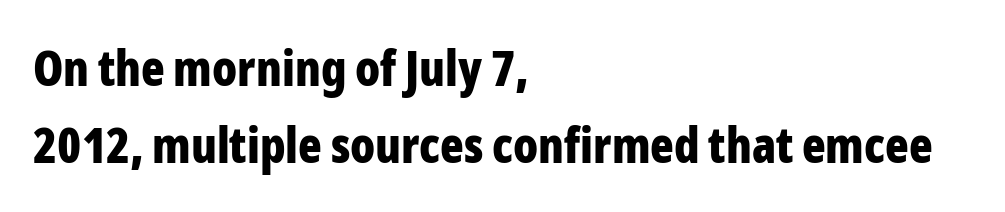
The image shows 49 px bold, condensed sans-serif type, upright; set left-aligned, normal line spacing (1.58x), normal letter spacing, not underlined; low stroke contrast and a medium x-height.
